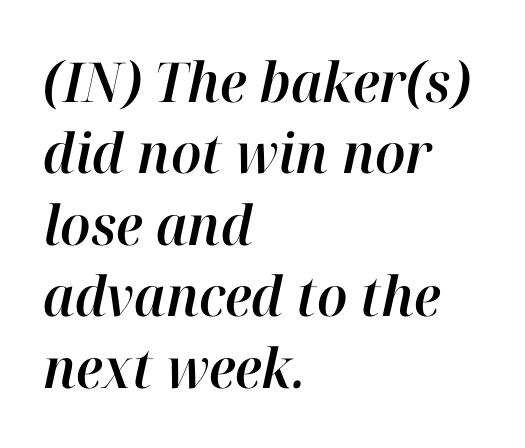
These lines stack with their left ends in a neat column. Standard letterfit; no display-style spreading of the glyphs. This rendering features lettering with no underline. Vertically, the passage feels balanced, rows spaced as you'd expect.
